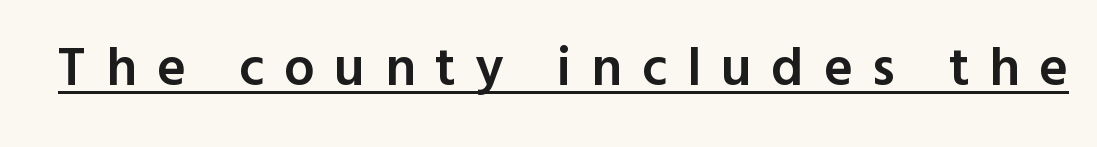
The image shows 54 px semibold sans-serif type, upright; set unusually wide letter spacing (+0.37 em), underlined; a medium x-height.
